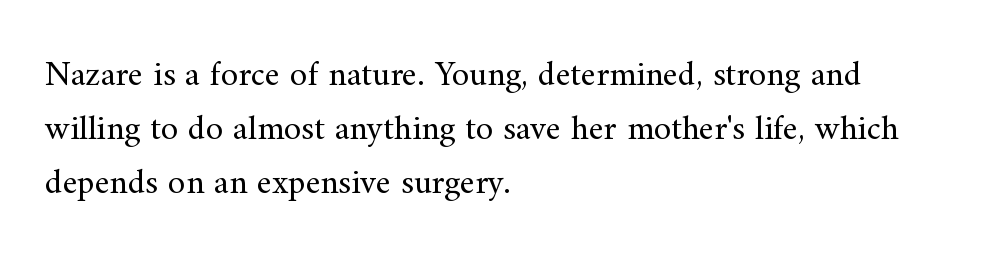
Q: Is the text bold? A: No.
Q: Is the text italic (slanted)? A: No, it is upright.
Q: Is the typeface a serif or a sans-serif typeface? A: Serif.
Q: Is the text underlined? A: No.
Q: How is the paragraph aligned? A: Left-aligned.
Q: Is the spacing between letters normal or unusually wide? A: Normal.
Q: Is the spacing between lines tight, normal or loose? A: Normal.
Q: Width (condensed, normal, or wide)? A: Normal.
Q: Stroke contrast? A: Medium.
Q: x-height? A: Small.
Q: Monospaced? A: No.
